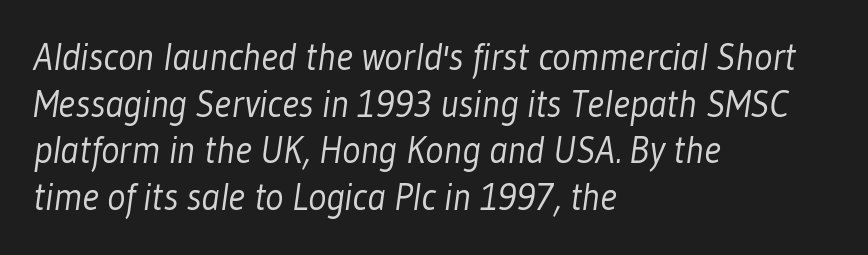
Think of a printed novel: that variable character pitch is what you see here. A typesetter would call this zero additional tracking. Serifs: no, the terminals of the letterforms are clean. Check the space under the baseline: it is left empty.
